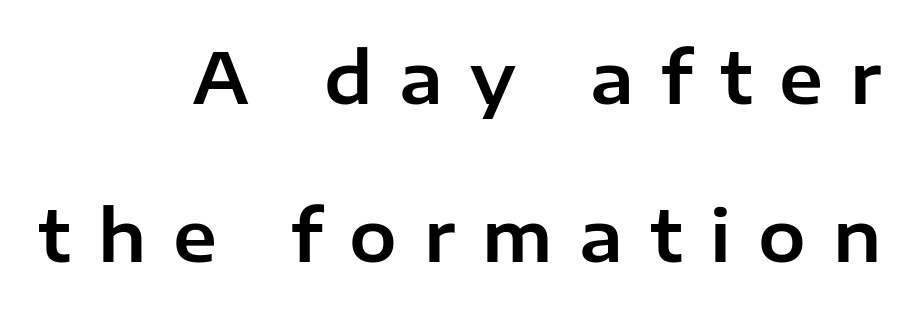
{"serif": "no", "italic": "no", "width": "normal", "stroke_contrast": "low", "x_height": "medium", "monospaced": "no", "underline": "no", "align": "right", "line_spacing": "loose", "line_spacing_ratio": 2.23, "letter_spacing": "wide", "letter_spacing_em": 0.38, "glyph_px": 71}
